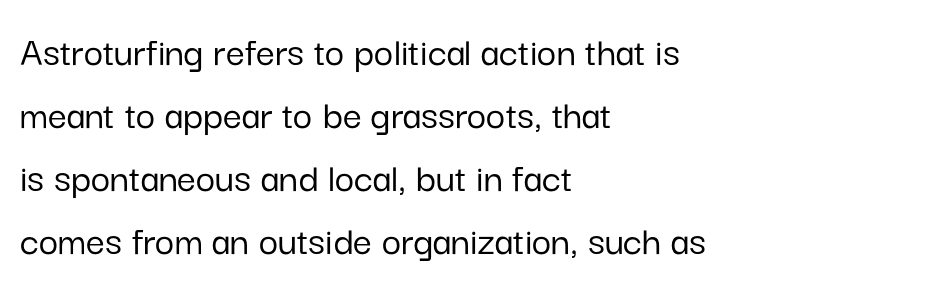
Do the characters align in a grid? No, the font is proportional. Letterform terminals end flat and unadorned throughout the passage. Tracking here is standard; glyphs follow each other at the usual distance. The glyphs are unaccompanied by any horizontal stroke below them.
